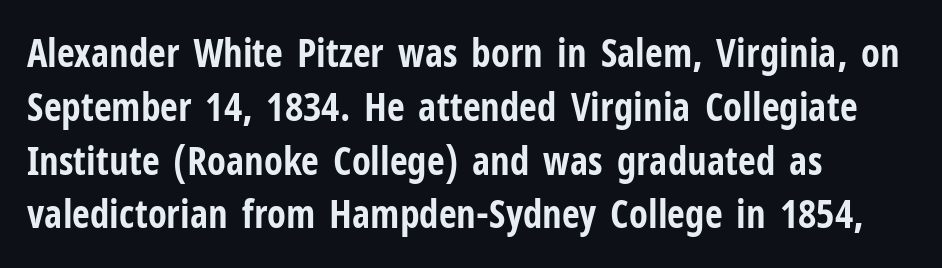
Q: Is the text bold? A: Yes.
Q: Is the text italic (slanted)? A: No, it is upright.
Q: Is the typeface a serif or a sans-serif typeface? A: Sans-serif.
Q: Is the text underlined? A: No.
Q: How is the paragraph aligned? A: Left-aligned.
Q: Is the spacing between letters normal or unusually wide? A: Normal.
Q: Is the spacing between lines tight, normal or loose? A: Normal.
Q: Width (condensed, normal, or wide)? A: Condensed.
Q: Stroke contrast? A: Low.
Q: x-height? A: Medium.
Q: Monospaced? A: No.
